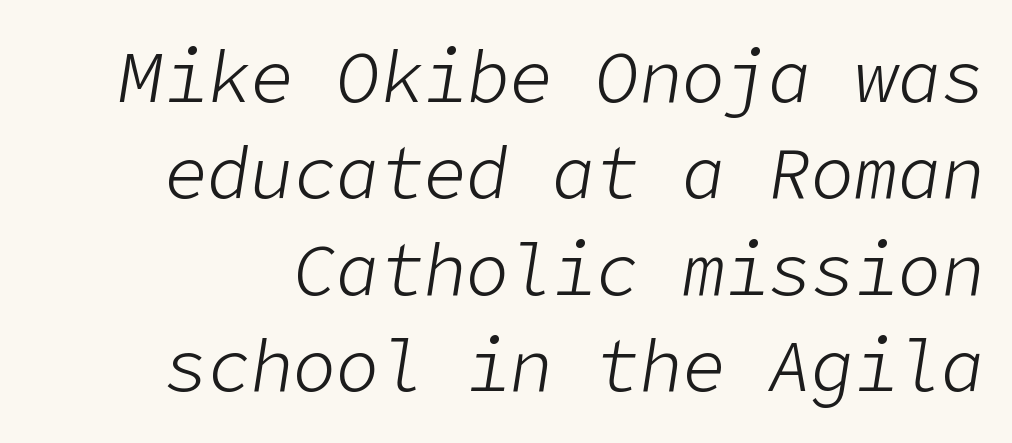
The image shows 72 px light type, italic (leaning right); set normal line spacing (1.34x), normal letter spacing, not underlined; low stroke contrast and a medium x-height.
